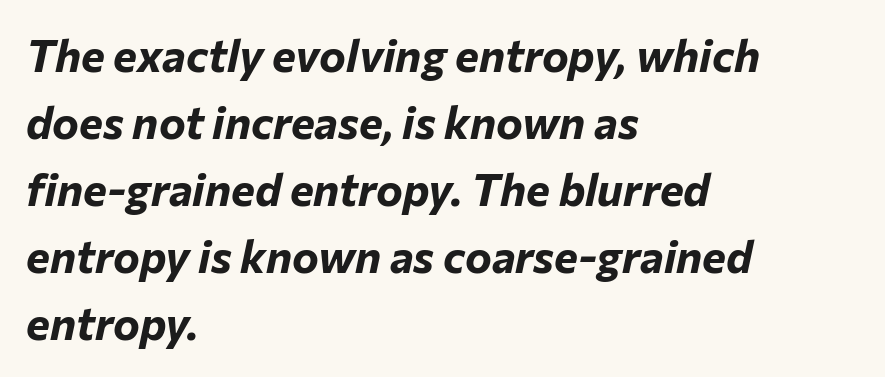
The image shows 45 px bold type, italic (leaning right); set left-aligned, normal line spacing (1.49x), normal letter spacing, not underlined; low stroke contrast and a medium x-height.
